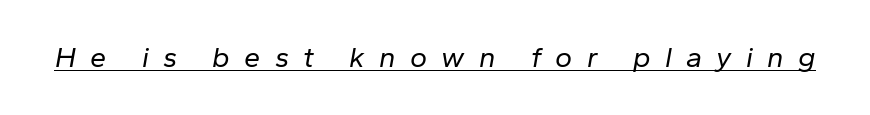
Quick note: italic. A typesetter would call this proportional, since set widths differ per character. The letters are spread apart with noticeably loose tracking. Unbolded letterforms with no extra heft.
